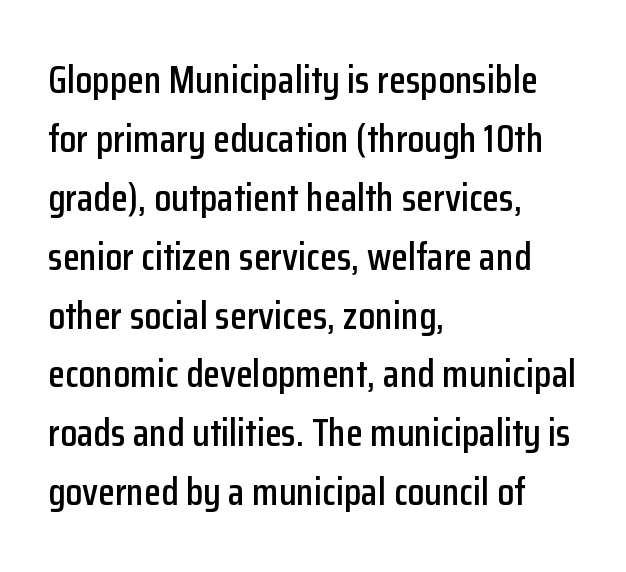
The image shows 39 px condensed sans-serif type, upright; set left-aligned, normal line spacing (1.51x), normal letter spacing, not underlined; low stroke contrast and a medium x-height.
